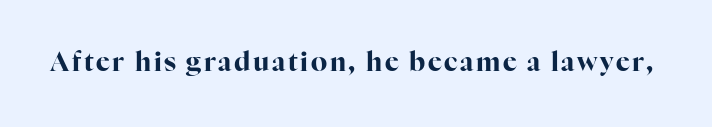
Q: Is the text bold? A: Yes.
Q: Is the text italic (slanted)? A: No, it is upright.
Q: Is the text underlined? A: No.
